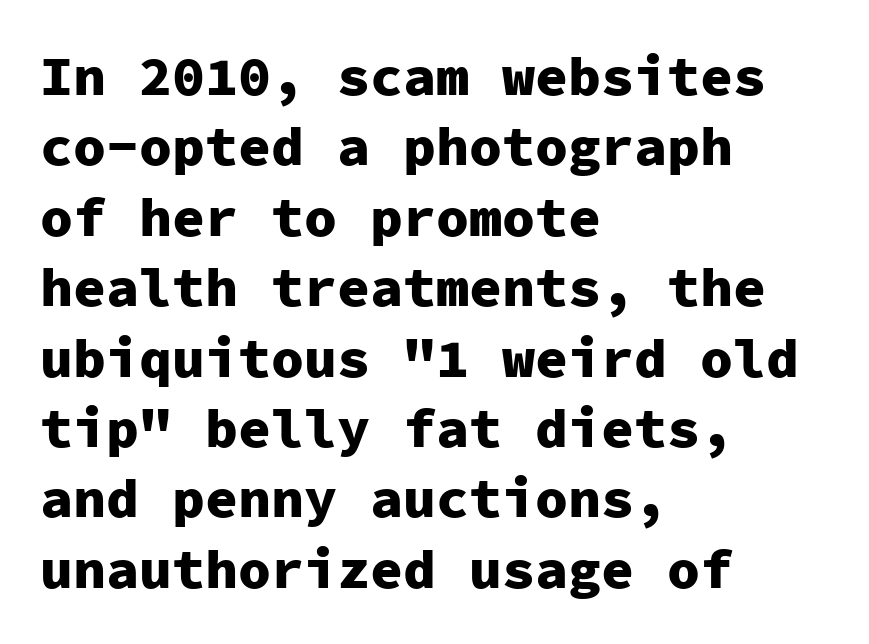
Heavy, bold letterforms. The strip under each line holds only bare page. Serifs: no, the terminals of the letterforms are clean. Normally led — the rows are evenly, conventionally spaced. The letters march in equal steps, a hallmark of fixed-pitch type. The tracking reads as untouched default to a designer's eye.
